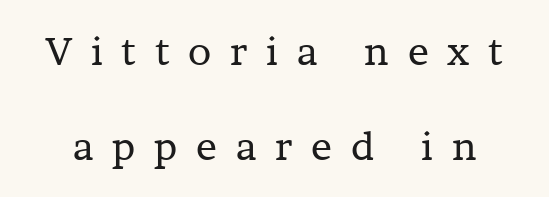
Q: Is the text bold? A: No.
Q: Is the text italic (slanted)? A: No, it is upright.
Q: Is the typeface a serif or a sans-serif typeface? A: Serif.
Q: Is the text underlined? A: No.
Q: Is the spacing between letters normal or unusually wide? A: Unusually wide.
Q: Is the spacing between lines tight, normal or loose? A: Loose.
Q: Width (condensed, normal, or wide)? A: Normal.
Q: Stroke contrast? A: Low.
Q: x-height? A: Medium.
Q: Monospaced? A: No.
